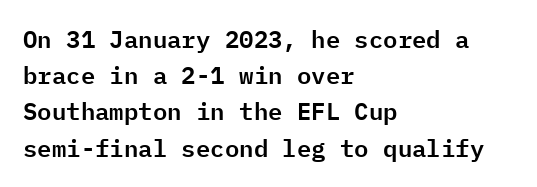
{"italic": "no", "underline": "no", "align": "left", "line_spacing": "normal", "line_spacing_ratio": 1.51, "letter_spacing": "normal", "letter_spacing_em": 0.0, "glyph_px": 24}
